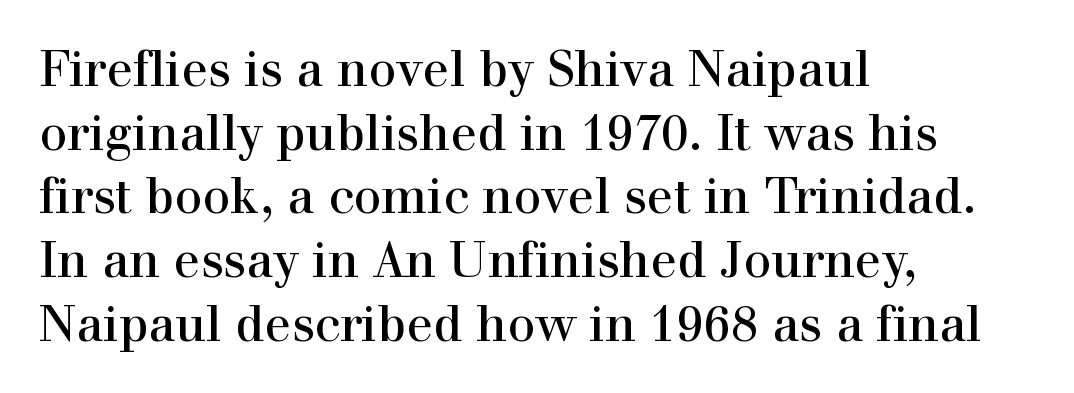
The image shows 49 px serif type, upright; set left-aligned, normal line spacing (1.3x), normal letter spacing, not underlined; a medium x-height.
